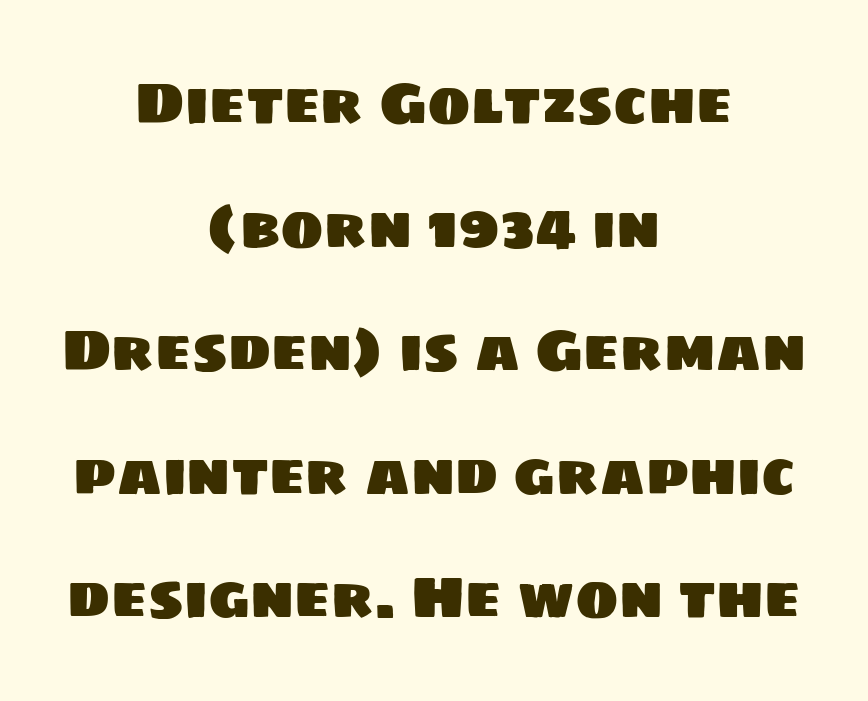
The image shows 58 px sans-serif type; set centered, loose line spacing (2.13x), normal letter spacing, not underlined; low stroke contrast and a large x-height.
